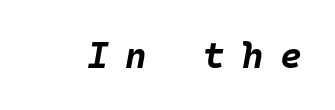
{"italic": "yes", "lean": "right", "slant_degrees": 10, "bold": "yes", "weight": "bold", "width": "normal", "stroke_contrast": "low", "x_height": "large", "monospaced": "yes", "underline": "no", "letter_spacing": "wide", "letter_spacing_em": 0.46, "glyph_px": 37}
